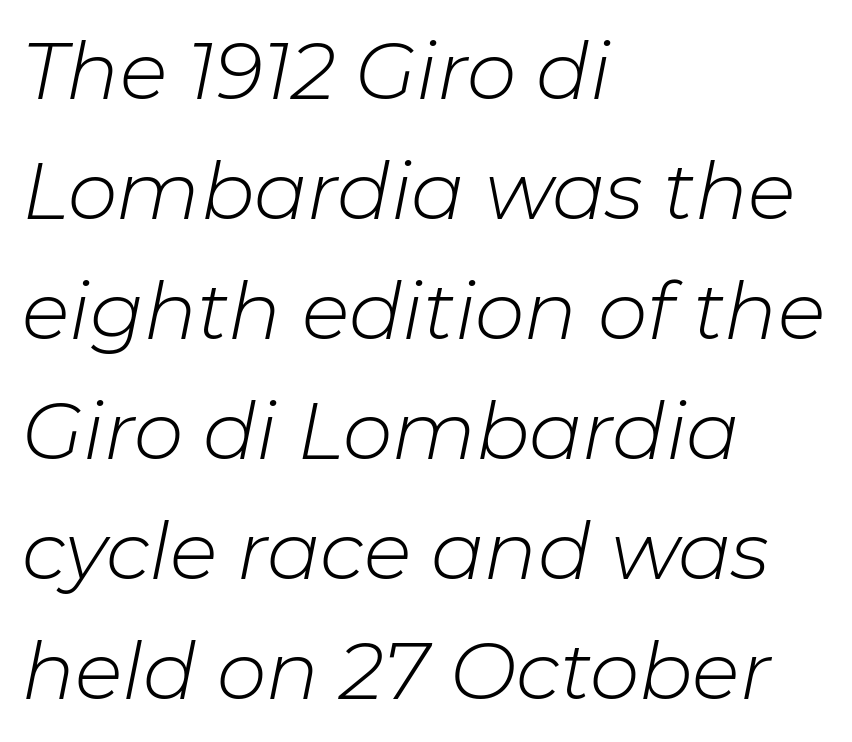
Q: Is the text bold? A: No.
Q: Is the text italic (slanted)? A: Yes, it leans right by about 11 degrees.
Q: Is the text underlined? A: No.
Q: How is the paragraph aligned? A: Left-aligned.
Q: Is the spacing between letters normal or unusually wide? A: Normal.
Q: Is the spacing between lines tight, normal or loose? A: Normal.
Q: Width (condensed, normal, or wide)? A: Normal.
Q: Stroke contrast? A: Low.
Q: x-height? A: Medium.
Q: Monospaced? A: No.
